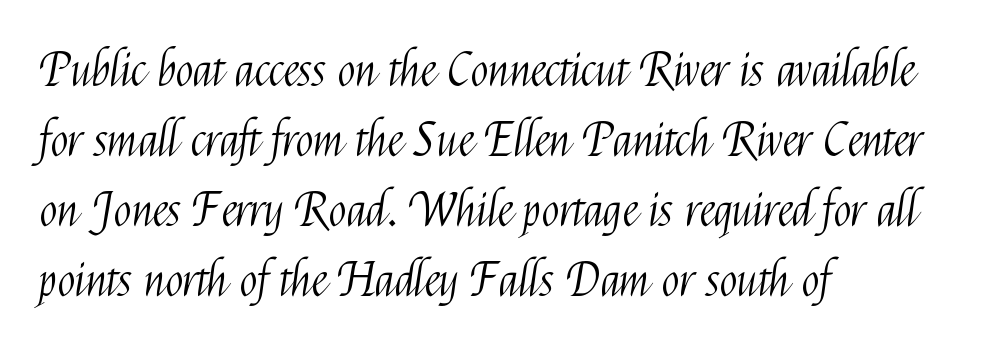
No letter is thick-stroked: the sample isn't bold. Observe the ordinary spacing: letters are neighbours, not strangers. Underlining? Definitely not there. These lines sit exactly where default settings would place them. The type family on display is of the sans-serif kind.
